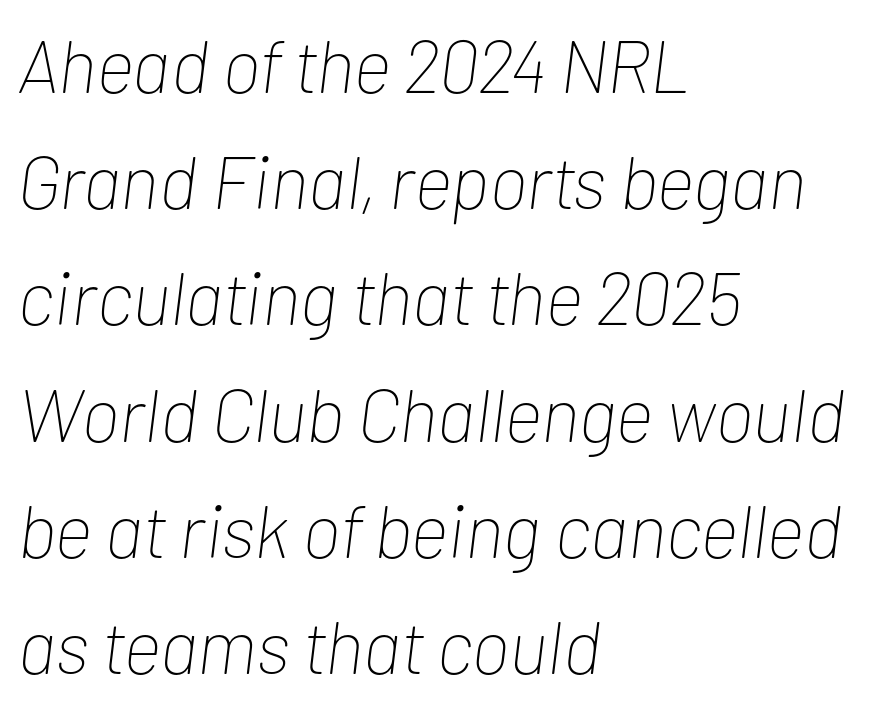
The image shows 75 px thin, condensed type, italic (leaning right); set left-aligned, normal line spacing (1.55x), normal letter spacing, not underlined; low stroke contrast and a medium x-height.
